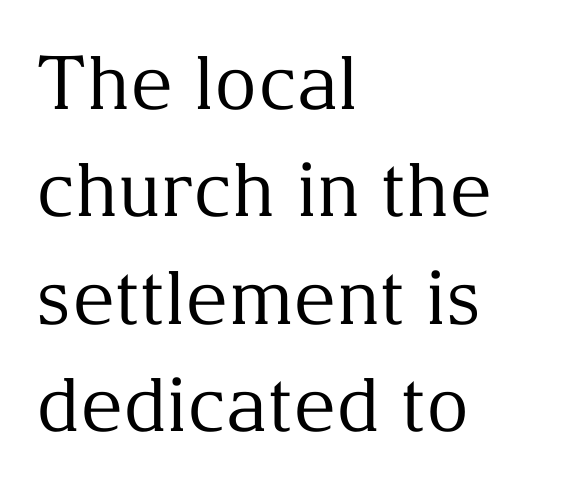
The weight would be labelled regular, book, light, or lighter still. A typesetter would mark this as roman, not italic. Horizontal alignment here is leftward, the default for most running prose. Is the letter spacing exaggerated? No — it looks like the ordinary default.
